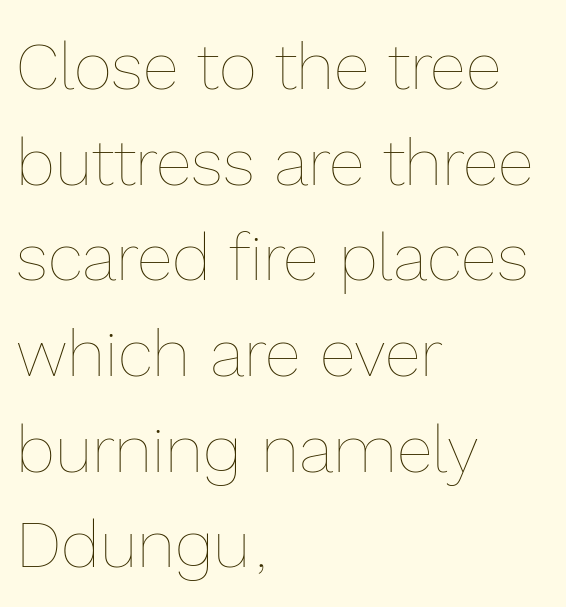
The image shows 66 px thin type, upright; set left-aligned, normal line spacing (1.45x), normal letter spacing, not underlined; a medium x-height.
